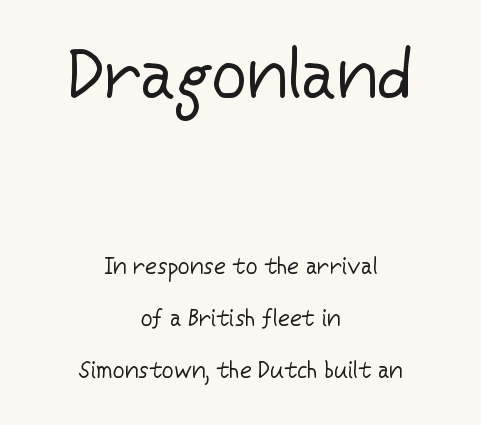
Q: Is the text bold? A: No.
Q: Is the text italic (slanted)? A: No, it is upright.
Q: Is the typeface a serif or a sans-serif typeface? A: Sans-serif.
Q: Is the text underlined? A: No.
Q: How is the paragraph aligned? A: Centered.
Q: Is the spacing between letters normal or unusually wide? A: Normal.
Q: Is the spacing between lines tight, normal or loose? A: Loose.
Q: Which block of text is set in a larger size, the first (top) or the second (bottom)? A: The first (top) one.
Q: Width (condensed, normal, or wide)? A: Normal.
Q: Stroke contrast? A: Low.
Q: x-height? A: Medium.
Q: Monospaced? A: No.
